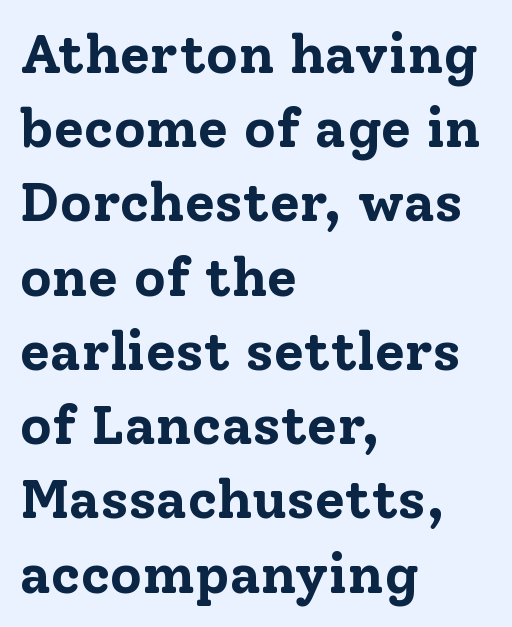
{"serif": "yes", "italic": "no", "bold": "yes", "weight": "bold", "width": "normal", "stroke_contrast": "low", "x_height": "medium", "monospaced": "no", "underline": "no", "align": "left", "line_spacing": "normal", "line_spacing_ratio": 1.35, "letter_spacing": "normal", "letter_spacing_em": 0.0, "glyph_px": 55}
